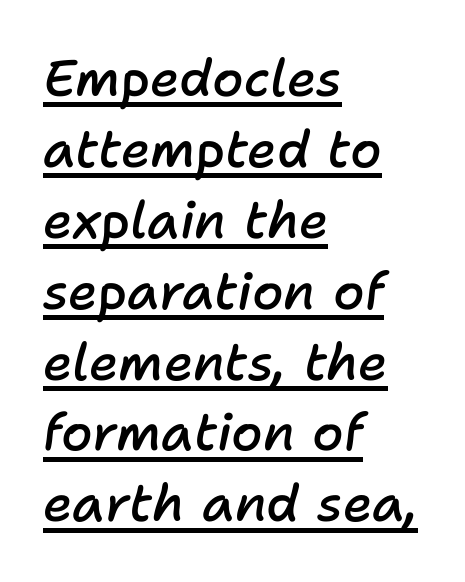
Q: Is the text bold? A: Semi-bold.
Q: Is the text italic (slanted)? A: Yes, it leans right by about 11 degrees.
Q: Is the text underlined? A: Yes.
Q: How is the paragraph aligned? A: Left-aligned.
Q: Is the spacing between letters normal or unusually wide? A: Normal.
Q: Is the spacing between lines tight, normal or loose? A: Normal.
Q: Width (condensed, normal, or wide)? A: Normal.
Q: Stroke contrast? A: Low.
Q: x-height? A: Medium.
Q: Monospaced? A: No.
